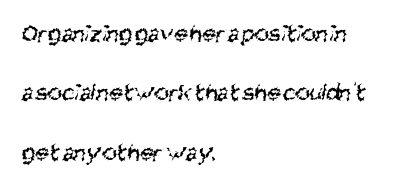
{"bold": "no", "underline": "no", "align": "left", "line_spacing": "loose", "line_spacing_ratio": 2.38, "letter_spacing": "normal", "letter_spacing_em": 0.0, "glyph_px": 25}
